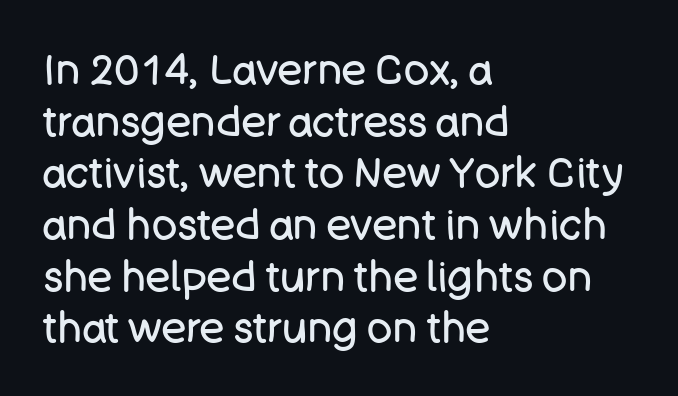
{"serif": "no", "italic": "no", "bold": "no", "weight": "regular", "width": "normal", "stroke_contrast": "low", "x_height": "large", "monospaced": "no", "underline": "no", "align": "left", "line_spacing_ratio": 1.23, "letter_spacing": "normal", "letter_spacing_em": 0.0, "glyph_px": 42}
